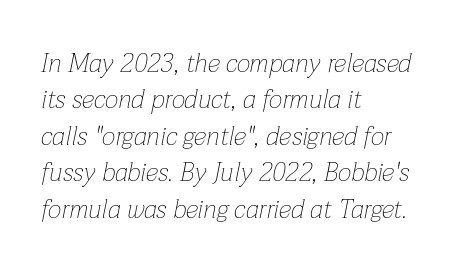
The image shows 26 px text type, italic (leaning right); set left-aligned, normal line spacing (1.4x), normal letter spacing, not underlined.
